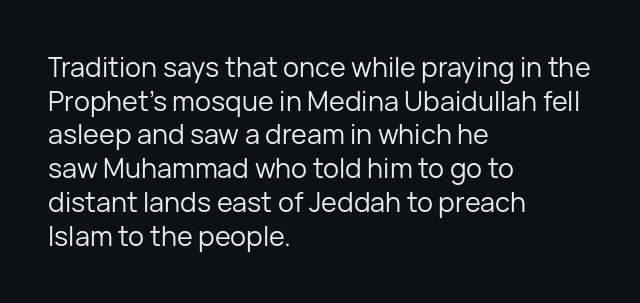
Q: Is the text bold? A: No.
Q: Is the text italic (slanted)? A: No, it is upright.
Q: Is the text underlined? A: No.
Q: How is the paragraph aligned? A: Left-aligned.
Q: Is the spacing between letters normal or unusually wide? A: Normal.
Q: Is the spacing between lines tight, normal or loose? A: Normal.
